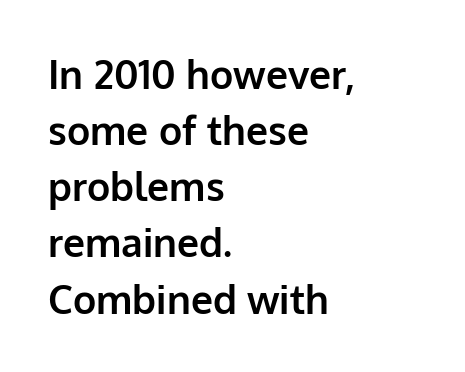
In terms of posture, this sample is upright. Interline gaps are of average width in this sample. This sample is left-justified, so line endings fall wherever the words run out. The passage shown has conventional tracking throughout.
